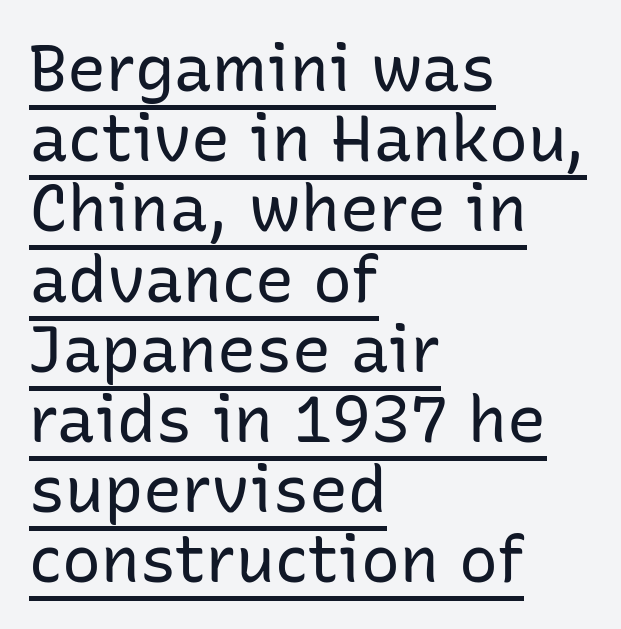
Q: Is the text bold? A: No.
Q: Is the text italic (slanted)? A: No, it is upright.
Q: Is the typeface a serif or a sans-serif typeface? A: Sans-serif.
Q: Is the text underlined? A: Yes.
Q: How is the paragraph aligned? A: Left-aligned.
Q: Is the spacing between letters normal or unusually wide? A: Normal.
Q: Is the spacing between lines tight, normal or loose? A: Tight.
Q: Width (condensed, normal, or wide)? A: Normal.
Q: Stroke contrast? A: Low.
Q: x-height? A: Medium.
Q: Monospaced? A: No.
